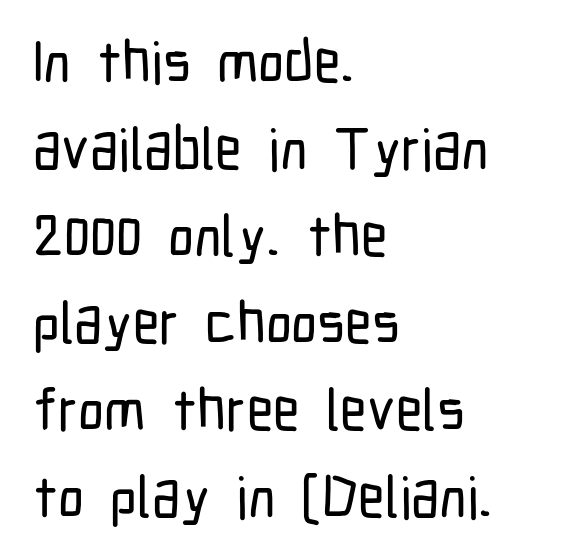
The image shows 58 px condensed sans-serif type, upright; set left-aligned, normal line spacing (1.5x), normal letter spacing, not underlined; low stroke contrast and a medium x-height.
